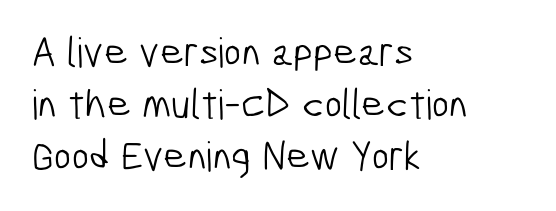
Q: Is the text bold? A: No.
Q: Is the typeface a serif or a sans-serif typeface? A: Sans-serif.
Q: Is the text underlined? A: No.
Q: How is the paragraph aligned? A: Left-aligned.
Q: Is the spacing between letters normal or unusually wide? A: Normal.
Q: Is the spacing between lines tight, normal or loose? A: Normal.
Q: Width (condensed, normal, or wide)? A: Condensed.
Q: Stroke contrast? A: Low.
Q: x-height? A: Medium.
Q: Monospaced? A: No.
